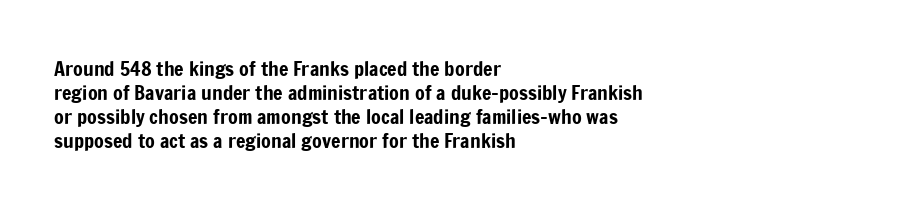
The image shows 20 px text type, upright; set left-aligned, line spacing 1.2x, normal letter spacing, not underlined.
